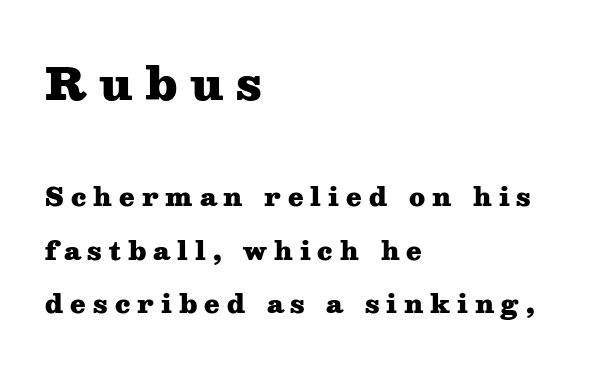
Typeset ragged right — the left edge is the straight one. This is serif lettering, the kind often seen in printed books. You'd pick this weight for a headline — it's a proper bold. Think of a printed novel: that variable character pitch is what you see here. The composition opens big and finishes small. The specimen omits any rule beneath the text block's lines.
